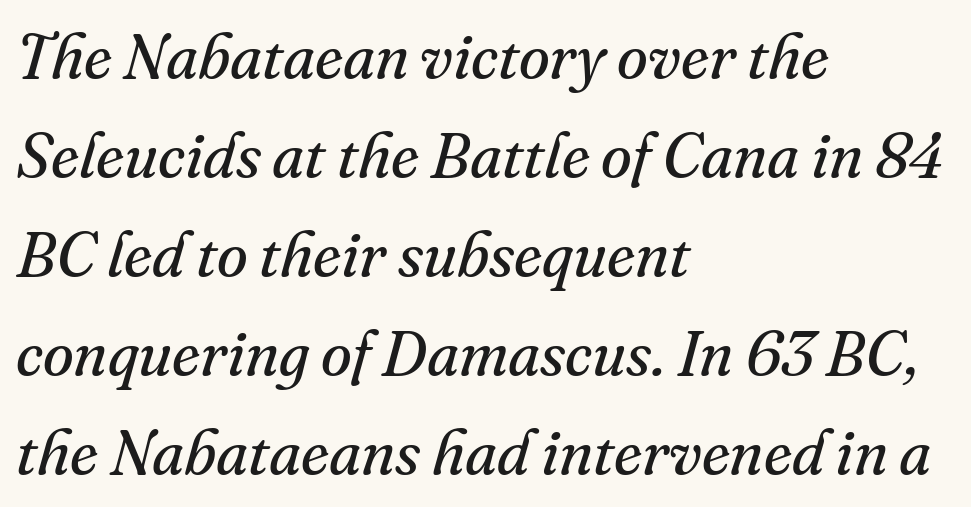
The weight would be labelled regular, book, light, or lighter still. Old-style or modern, the face here clearly has serifs. The specimen reads as italic at a glance. Students, note that the glyphs here touch the page at normal intervals.
